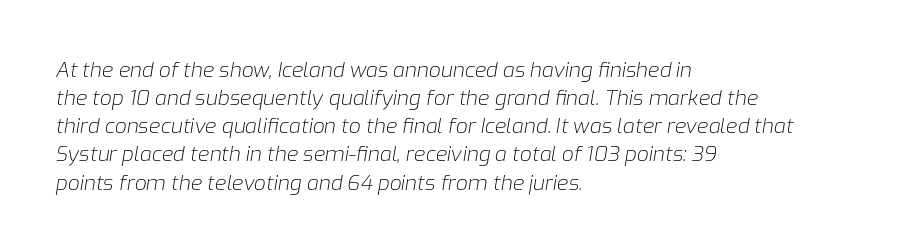
What stands out about the letter spacing? Nothing — it is the standard amount. What's the leading like? Ordinary, nothing unusual. Lines of text with bare space underneath. The text carries the slant typical of an italic or oblique font.
